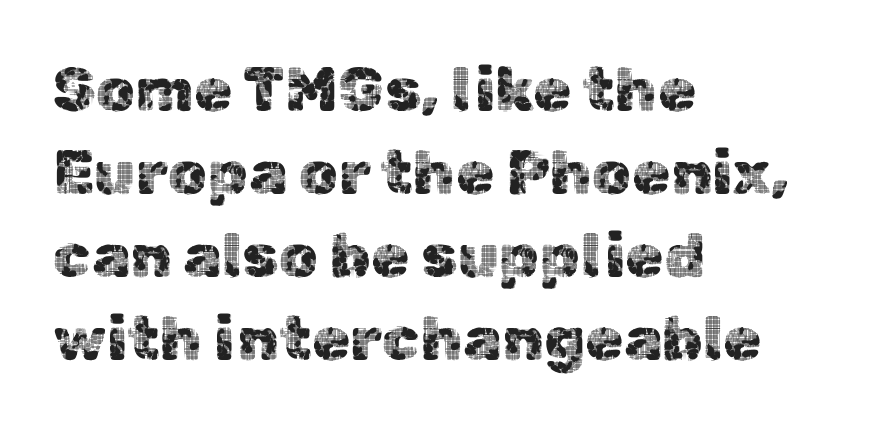
Q: Is the text italic (slanted)? A: No, it is upright.
Q: Is the typeface a serif or a sans-serif typeface? A: Sans-serif.
Q: Is the text underlined? A: No.
Q: How is the paragraph aligned? A: Left-aligned.
Q: Is the spacing between letters normal or unusually wide? A: Normal.
Q: Is the spacing between lines tight, normal or loose? A: Normal.
Q: Width (condensed, normal, or wide)? A: Normal.
Q: x-height? A: Medium.
Q: Monospaced? A: No.
